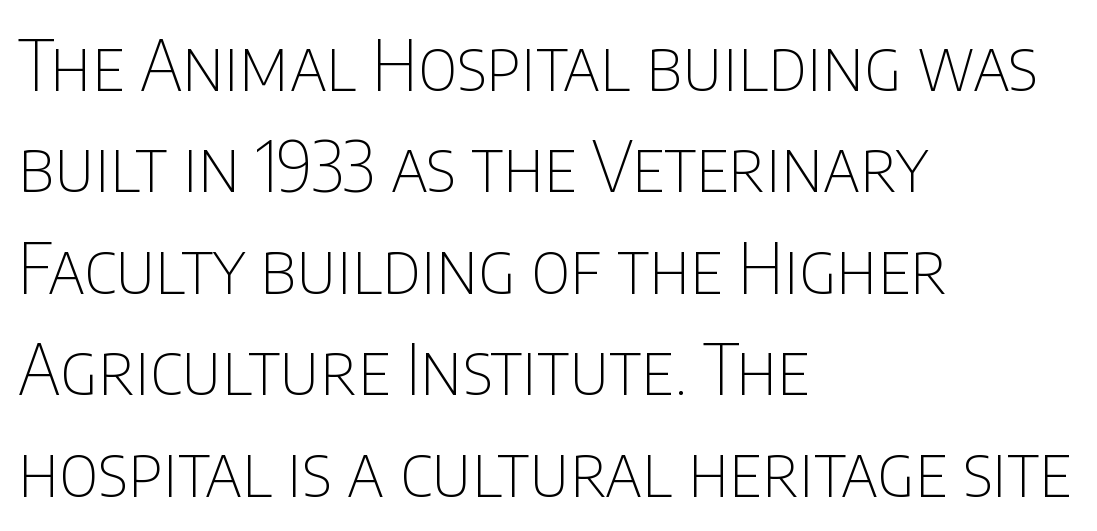
If you measured baseline to baseline, you'd find a middling distance. Character widths vary here, with narrow letters taking less room than wide ones. What kind of face is this? One without serifs — a sans. This reads as an unemphasized weight, regular at the heaviest.
